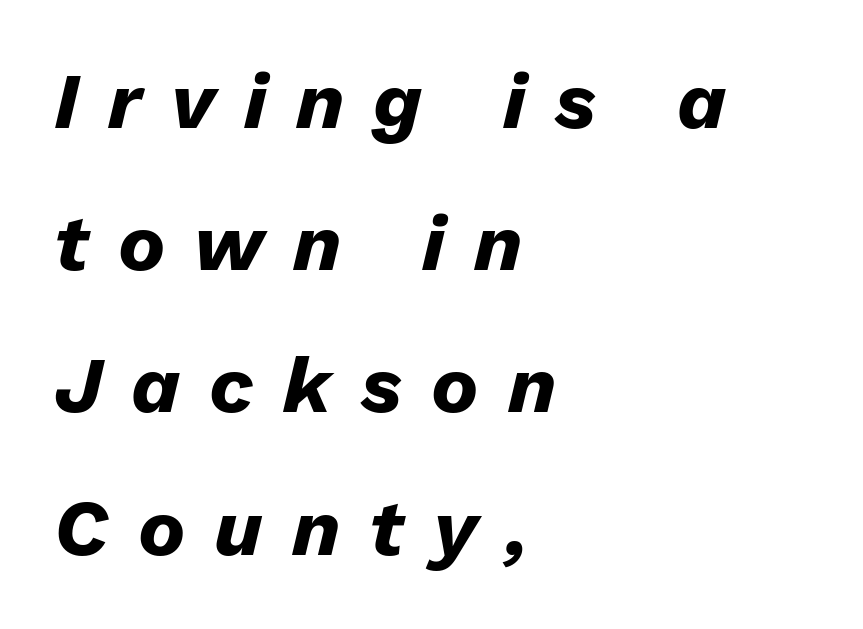
The image shows 79 px heavy type, italic (leaning right); set left-aligned, line spacing 1.8x, unusually wide letter spacing (+0.37 em), not underlined; low stroke contrast and a medium x-height.
